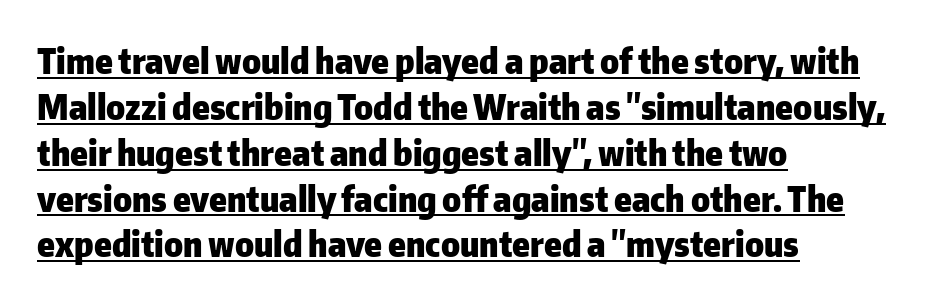
The image shows 35 px heavy sans-serif type, upright; set left-aligned, normal line spacing (1.31x), normal letter spacing, underlined; low stroke contrast and a medium x-height.
